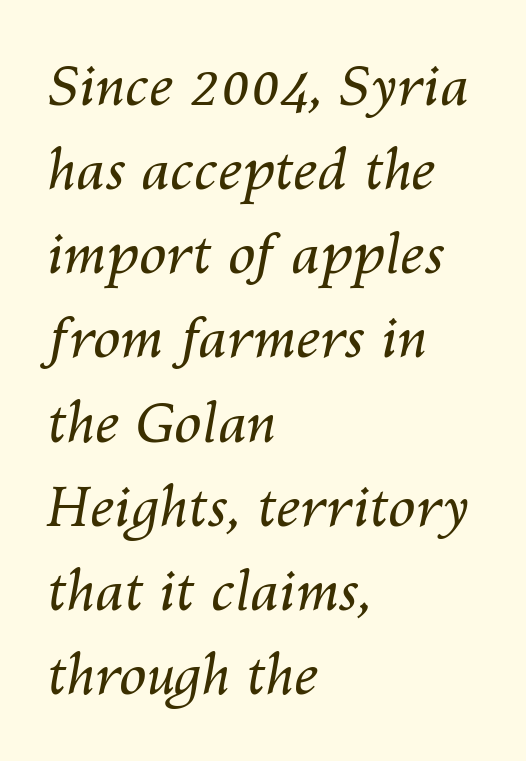
When letters slant like this, we call the style italic. Descenders are the only things crossing below the line. Honestly, the letter spacing is just normal — you wouldn't notice it. These lines are rendered in a variable-pitch font.
